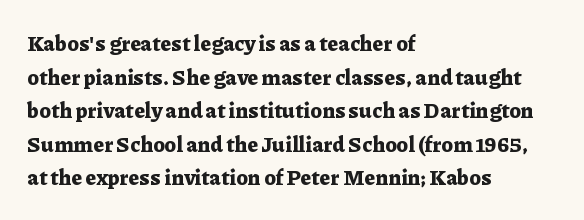
Q: Is the text bold? A: Yes.
Q: Is the text italic (slanted)? A: No, it is upright.
Q: Is the text underlined? A: No.
Q: How is the paragraph aligned? A: Left-aligned.
Q: Is the spacing between letters normal or unusually wide? A: Normal.
Q: Is the spacing between lines tight, normal or loose? A: Normal.
